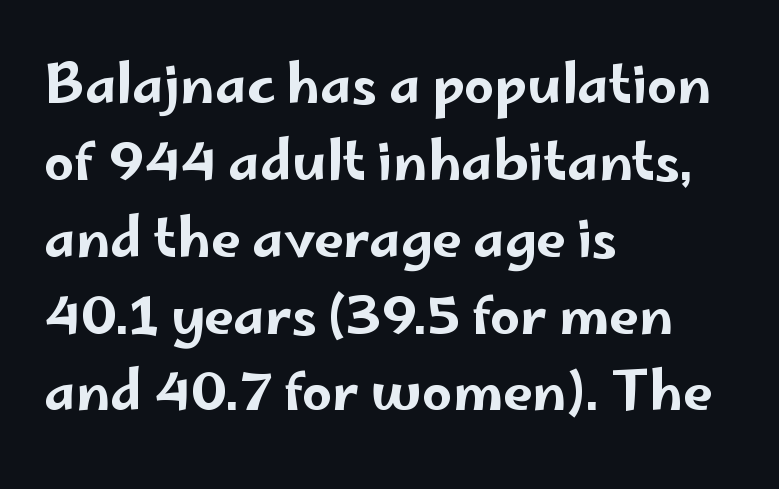
The image shows 53 px wide sans-serif type, upright; set left-aligned, normal line spacing (1.45x), normal letter spacing, not underlined; low stroke contrast and a small x-height.
